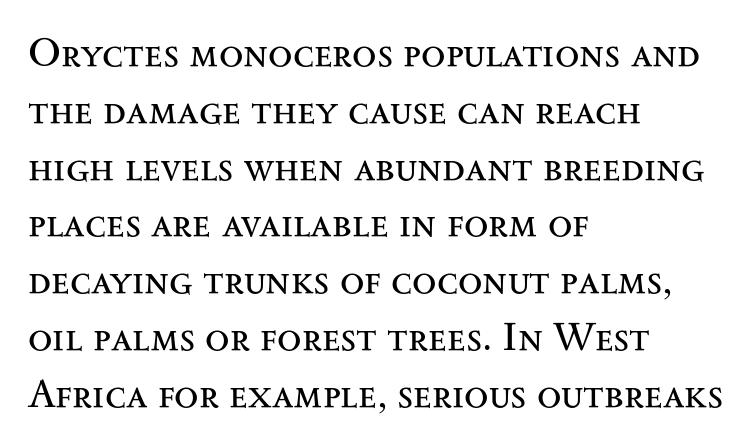
Q: Is the text bold? A: No.
Q: Is the text italic (slanted)? A: No, it is upright.
Q: Is the typeface a serif or a sans-serif typeface? A: Serif.
Q: Is the text underlined? A: No.
Q: How is the paragraph aligned? A: Left-aligned.
Q: Is the spacing between letters normal or unusually wide? A: Normal.
Q: Is the spacing between lines tight, normal or loose? A: Normal.
Q: Width (condensed, normal, or wide)? A: Wide.
Q: Stroke contrast? A: Medium.
Q: x-height? A: Small.
Q: Monospaced? A: No.
